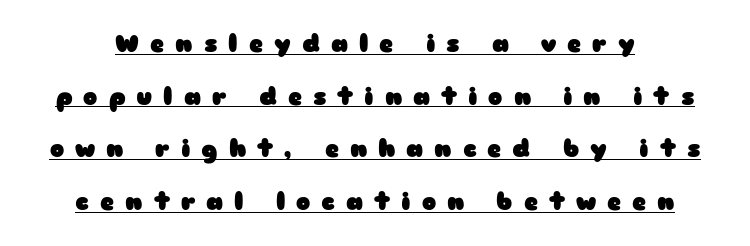
Q: Is the text bold? A: Yes.
Q: Is the text italic (slanted)? A: No, it is upright.
Q: Is the text underlined? A: Yes.
Q: Is the spacing between letters normal or unusually wide? A: Unusually wide.
Q: Is the spacing between lines tight, normal or loose? A: Loose.
